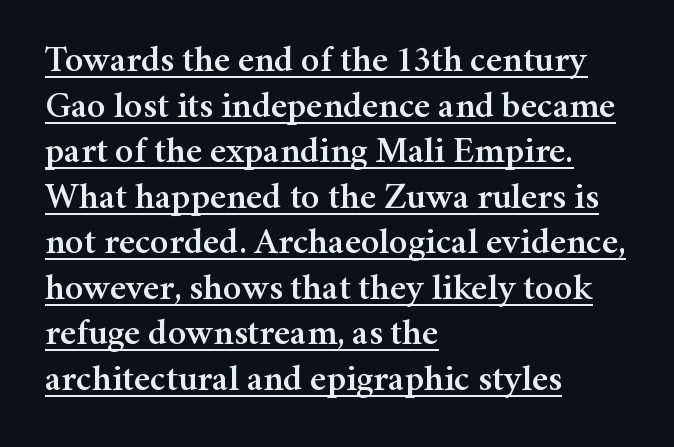
The image shows 37 px serif type, upright; set left-aligned, line spacing 1.23x, normal letter spacing, underlined; medium stroke contrast and a medium x-height.
